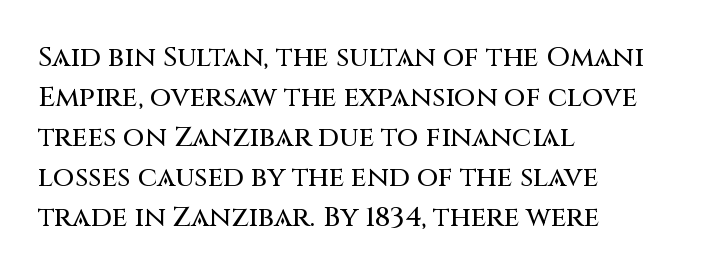
The image shows 28 px sans-serif type, upright; set left-aligned, normal line spacing (1.43x), normal letter spacing, not underlined; medium stroke contrast and a large x-height.
